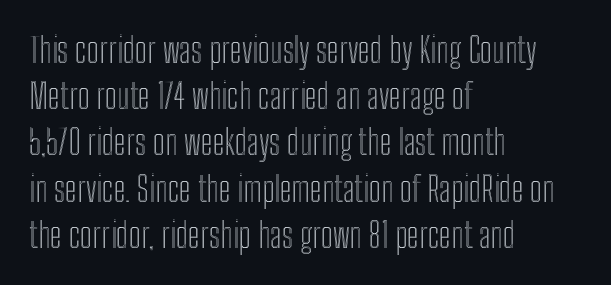
Notice how descenders clear the ascenders below comfortably — that's standard leading. Bare-footed words on every line. The type sits square on the baseline with zero lean. Looks like regular typesetting: each glyph gets only the width it needs. Visually the block forms a straight wall on the left and a jagged coastline on the right.
